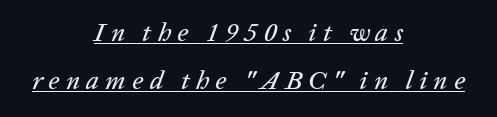
Students, observe the line beneath the letters — that is underlining. The whole block is typeset with a tilt. Compared with typical body copy, the letter spacing here is much looser. If you folded the block vertically in half, each line would mirror itself in length.
